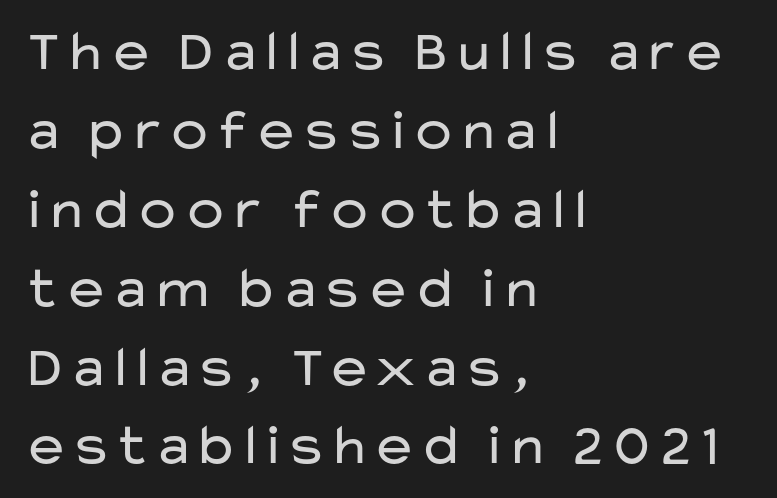
A roman cut, with each character standing at attention. If you drew a ruler down the left edge, every line would touch it. Nobody drew a line under any word here. The weight would be labelled regular, book, light, or lighter still. The letters carry no serifs — their stems end cleanly without finishing strokes.
